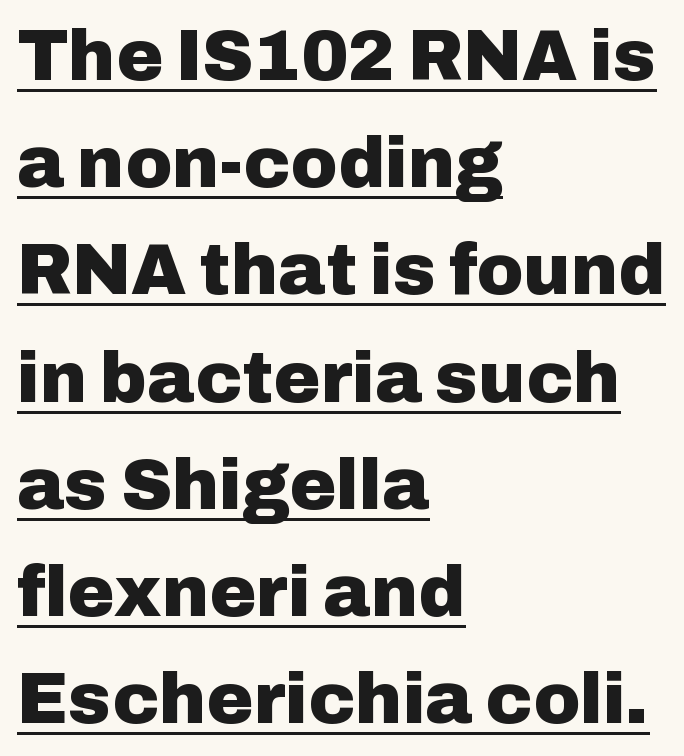
{"serif": "no", "italic": "no", "bold": "yes", "weight": "heavy", "width": "normal", "stroke_contrast": "low", "x_height": "medium", "monospaced": "no", "underline": "yes", "align": "left", "line_spacing": "normal", "line_spacing_ratio": 1.51, "letter_spacing": "normal", "letter_spacing_em": 0.0, "glyph_px": 71}
